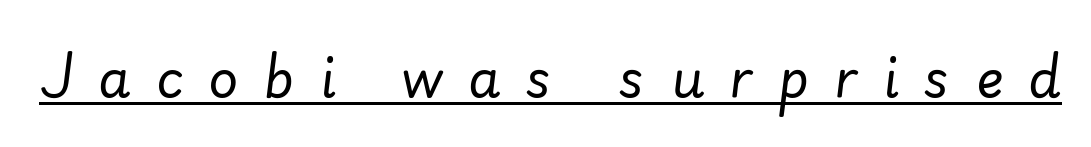
Weight class: somewhere from thin through regular. The letters are slanted; this is an italic face. The horizontal fit of the characters is loose and conspicuously gappy. Somebody hit Ctrl+U on this one — the words are underlined. The letters advance in unequal steps, a hallmark of proportional type.
